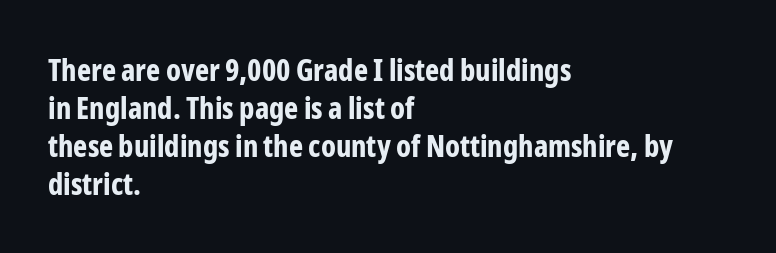
Notice how the stems are strictly vertical — no italics here. Looks like regular typesetting: each glyph gets only the width it needs. Heavy, bold letterforms. Look at the tracking — it's just the regular setting, nothing added. The designer left line spacing at the default.
